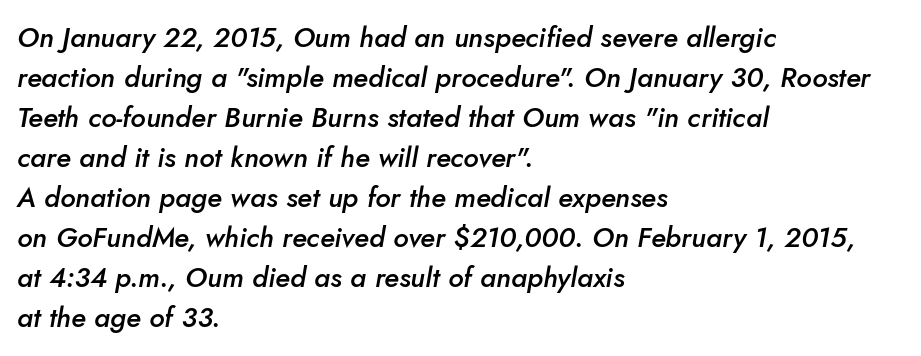
Q: Is the text bold? A: Semi-bold.
Q: Is the text italic (slanted)? A: Yes, it leans right by about 10 degrees.
Q: Is the text underlined? A: No.
Q: How is the paragraph aligned? A: Left-aligned.
Q: Is the spacing between letters normal or unusually wide? A: Normal.
Q: Is the spacing between lines tight, normal or loose? A: Normal.
Q: Width (condensed, normal, or wide)? A: Normal.
Q: Stroke contrast? A: Low.
Q: x-height? A: Small.
Q: Monospaced? A: No.
